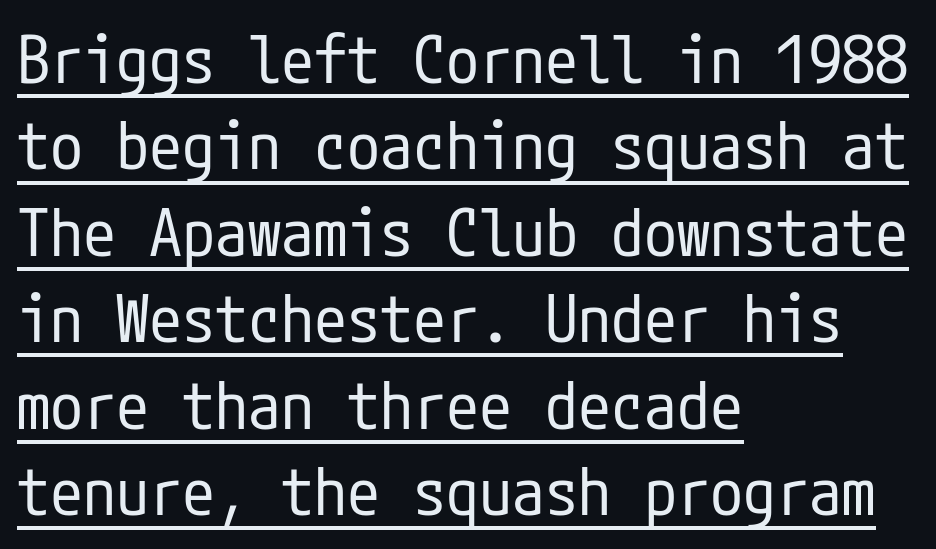
Q: Is the text bold? A: No.
Q: Is the text italic (slanted)? A: No, it is upright.
Q: Is the typeface a serif or a sans-serif typeface? A: Sans-serif.
Q: Is the text underlined? A: Yes.
Q: How is the paragraph aligned? A: Left-aligned.
Q: Is the spacing between letters normal or unusually wide? A: Normal.
Q: Is the spacing between lines tight, normal or loose? A: Normal.
Q: Width (condensed, normal, or wide)? A: Condensed.
Q: Stroke contrast? A: Low.
Q: x-height? A: Medium.
